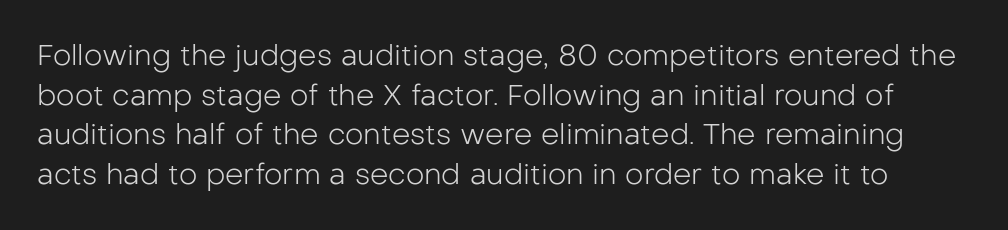
{"serif": "no", "italic": "no", "bold": "no", "weight": "light", "width": "normal", "stroke_contrast": "low", "x_height": "medium", "monospaced": "no", "underline": "no", "line_spacing": "normal", "line_spacing_ratio": 1.37, "letter_spacing": "normal", "letter_spacing_em": 0.0, "glyph_px": 29}
